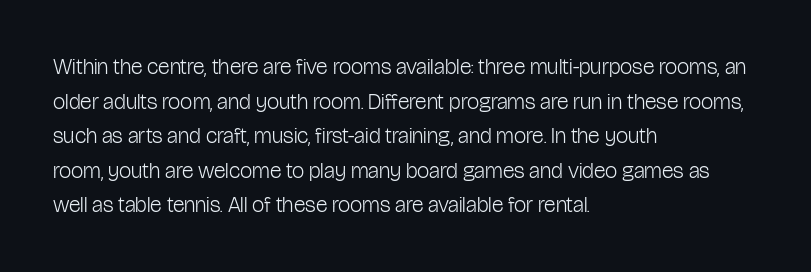
Which margin do the lines hug? The left one — the right edge is uneven. This is roman type, the default non-slanted kind. Summary of vertical rhythm: regular, with standard interline spacing. These glyphs show unthickened strokes, regular width or finer. The rendering keeps characters at their native spacing. The gap between lines stays unmarked.
